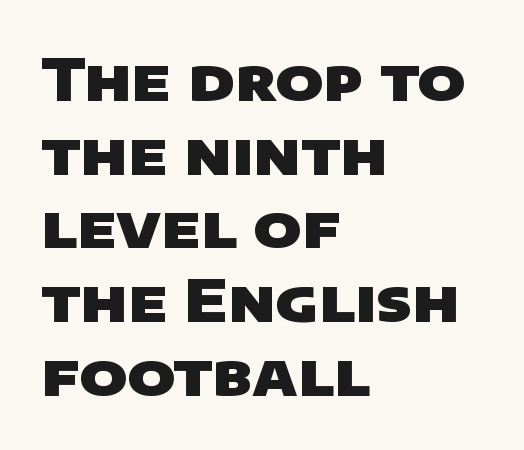
The image shows 58 px heavy, wide sans-serif type; set left-aligned, normal line spacing (1.27x), normal letter spacing, not underlined; low stroke contrast and a large x-height.
